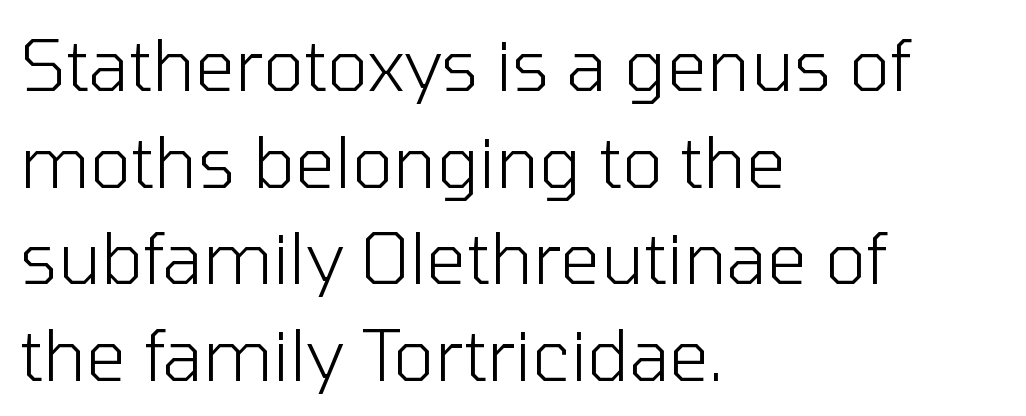
{"serif": "no", "italic": "no", "bold": "no", "weight": "light", "width": "normal", "stroke_contrast": "low", "x_height": "medium", "monospaced": "no", "underline": "no", "align": "left", "line_spacing": "normal", "line_spacing_ratio": 1.36, "letter_spacing": "normal", "letter_spacing_em": 0.0, "glyph_px": 71}
